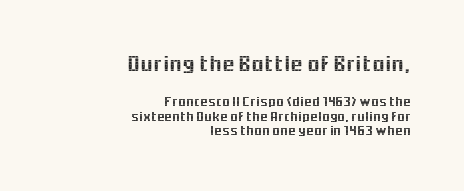
Nobody drew a line under any word here. Characters remain perfectly vertical along every line. Size contrast runs from large at the top to small at the bottom. The type is set solid horizontally, with unmodified tracking. The leading is snug, giving the passage a crowded texture. Line endings align vertically; line beginnings do not.
